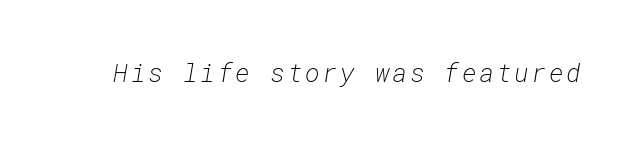
The passage shown leans; its letterforms are oblique. Honestly, there is no underline to notice here at all. Each stroke keeps to a modest, everyday thickness or less.
